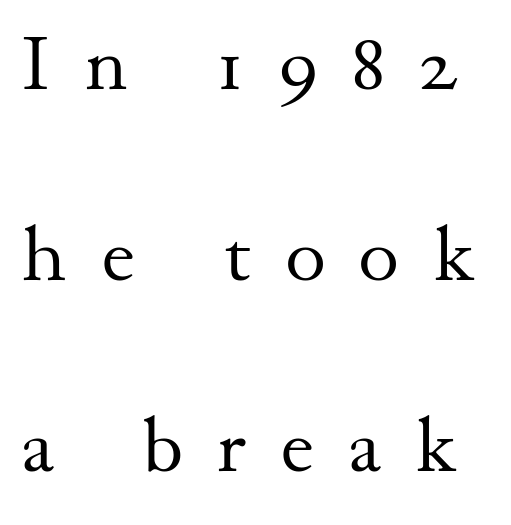
The image shows 78 px regular-weight serif type, upright; set loose line spacing (2.45x), unusually wide letter spacing (+0.44 em), not underlined; medium stroke contrast and a small x-height.
